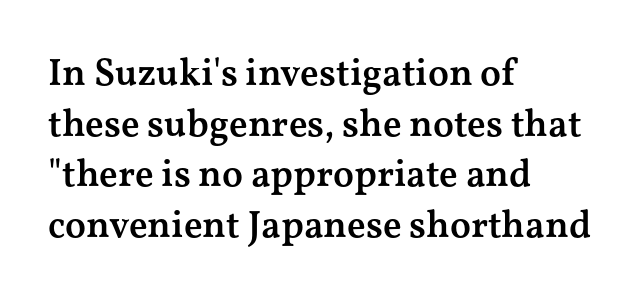
{"serif": "yes", "italic": "no", "bold": "semi", "weight": "semibold", "width": "wide", "stroke_contrast": "medium", "x_height": "medium", "monospaced": "no", "underline": "no", "align": "left", "line_spacing": "normal", "line_spacing_ratio": 1.33, "letter_spacing": "normal", "letter_spacing_em": 0.0, "glyph_px": 38}
